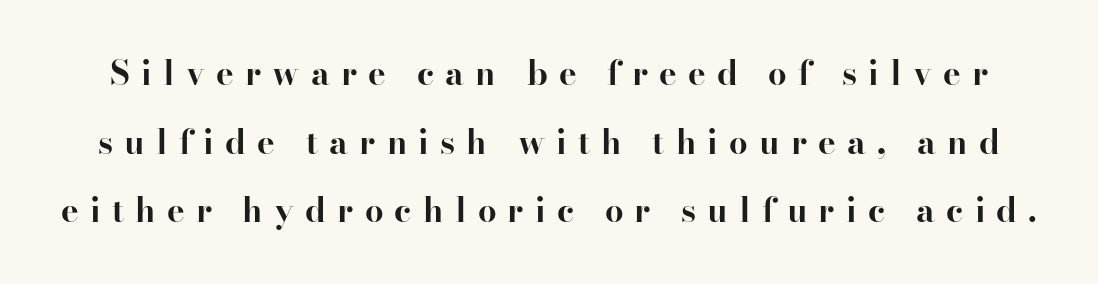
{"serif": "yes", "italic": "no", "bold": "yes", "weight": "bold", "width": "normal", "stroke_contrast": "high", "x_height": "small", "monospaced": "no", "underline": "no", "line_spacing": "loose", "line_spacing_ratio": 2.08, "letter_spacing": "wide", "letter_spacing_em": 0.34, "glyph_px": 33}
